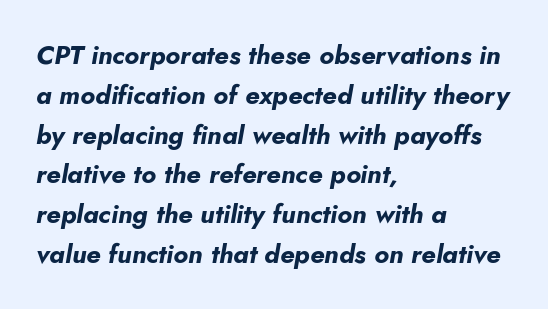
The paragraph shown leans on its left margin. These lines sit exactly where default settings would place them. Look at the stroke-to-counter ratio: heavy, a bold. Designer's note — italics engaged.
